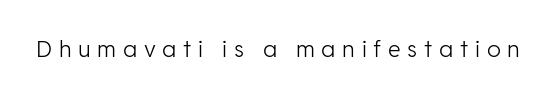
The image shows 23 px text type, upright; set unusually wide letter spacing (+0.29 em), not underlined.
